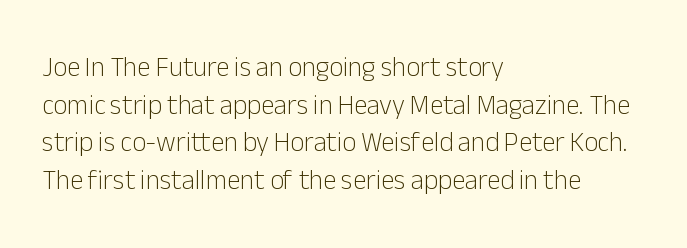
Q: Is the text bold? A: No.
Q: Is the text italic (slanted)? A: No, it is upright.
Q: Is the text underlined? A: No.
Q: How is the paragraph aligned? A: Left-aligned.
Q: Is the spacing between letters normal or unusually wide? A: Normal.
Q: Is the spacing between lines tight, normal or loose? A: Normal.
